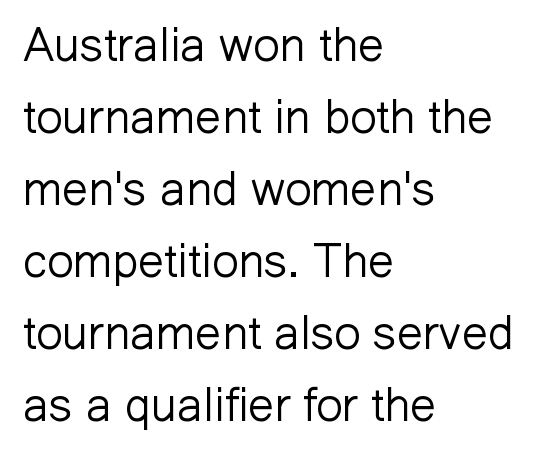
{"serif": "no", "italic": "no", "bold": "no", "weight": "light", "width": "normal", "stroke_contrast": "low", "x_height": "medium", "monospaced": "no", "underline": "no", "align": "left", "line_spacing": "normal", "line_spacing_ratio": 1.53, "letter_spacing": "normal", "letter_spacing_em": 0.0, "glyph_px": 47}
